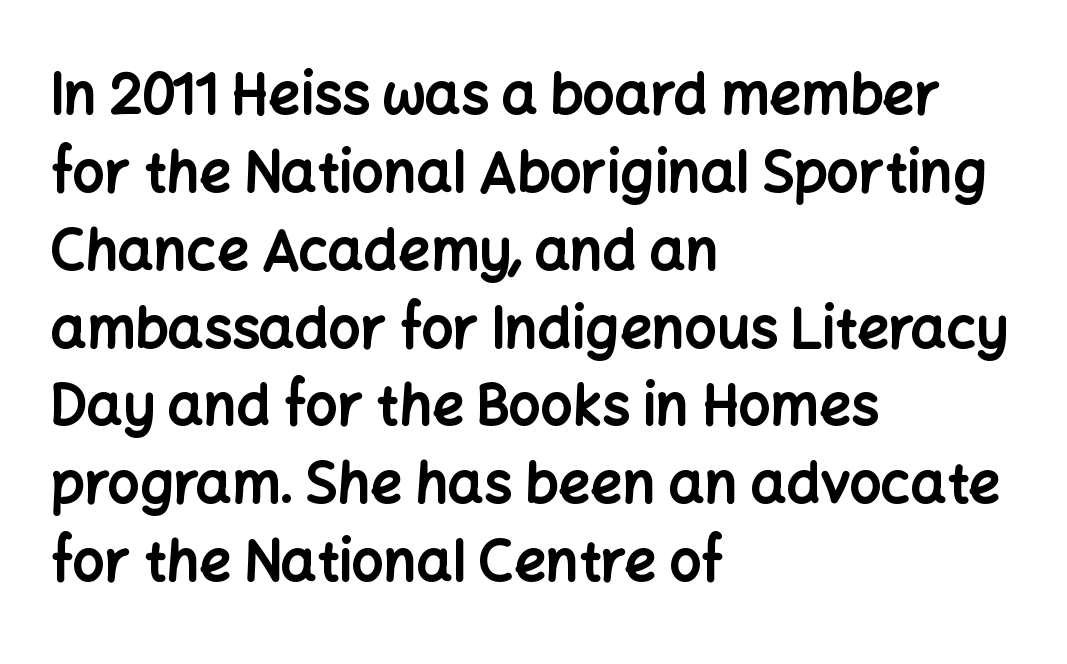
The image shows 56 px bold sans-serif type, upright; set left-aligned, normal line spacing (1.39x), normal letter spacing, not underlined; low stroke contrast and a medium x-height.
